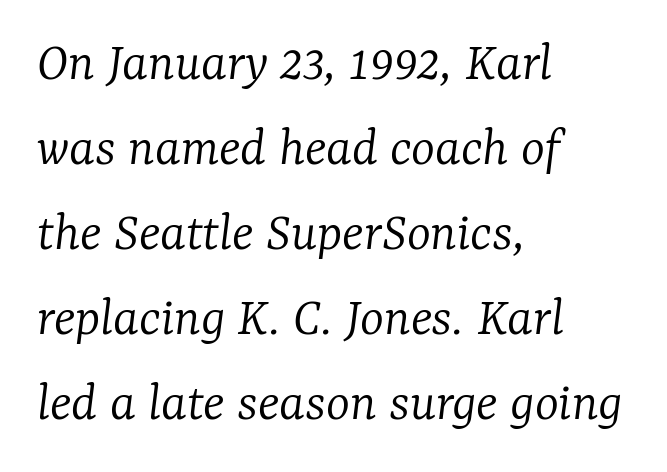
{"serif": "yes", "italic": "yes", "lean": "right", "slant_degrees": 7, "bold": "no", "weight": "light", "width": "normal", "stroke_contrast": "low", "x_height": "medium", "monospaced": "no", "underline": "no", "align": "left", "line_spacing": "normal", "line_spacing_ratio": 1.49, "letter_spacing": "normal", "letter_spacing_em": 0.0, "glyph_px": 57}
